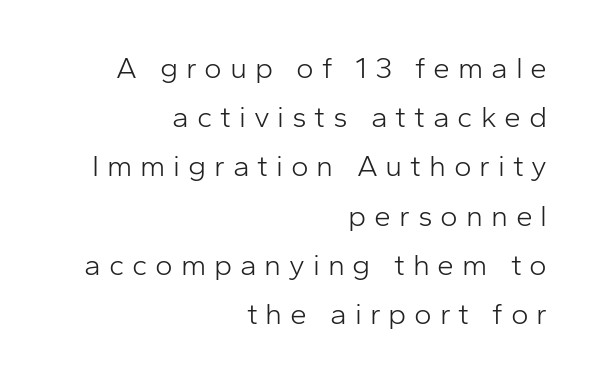
The rag falls on the left side of this text block. Check the space under the baseline: it is left empty. You can tell it's not italic because the verticals are truly vertical. Caption: face not bold, strokes unweighted.
